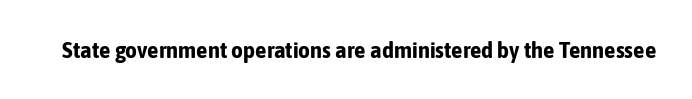
The image shows 23 px bold type, upright; set normal letter spacing, not underlined.
